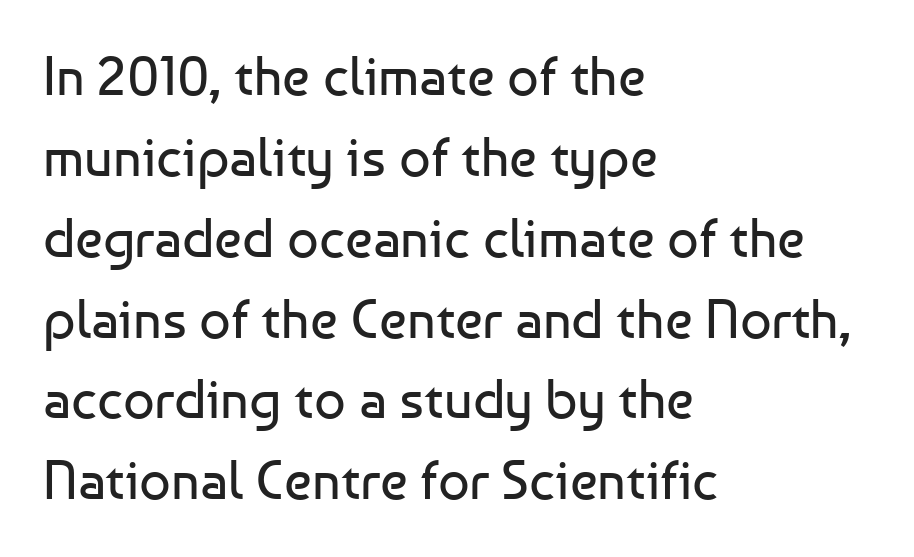
Between one letter and the next there's only the usual sliver of space. A normal amount of white space separates one row of letters from the next. The passage shown is typed in a proportional face where columns would drift. The space directly below the letters is spotless. Heft: none added — not bold. Observe the absence of serifs on each vertical stroke in this sample.
